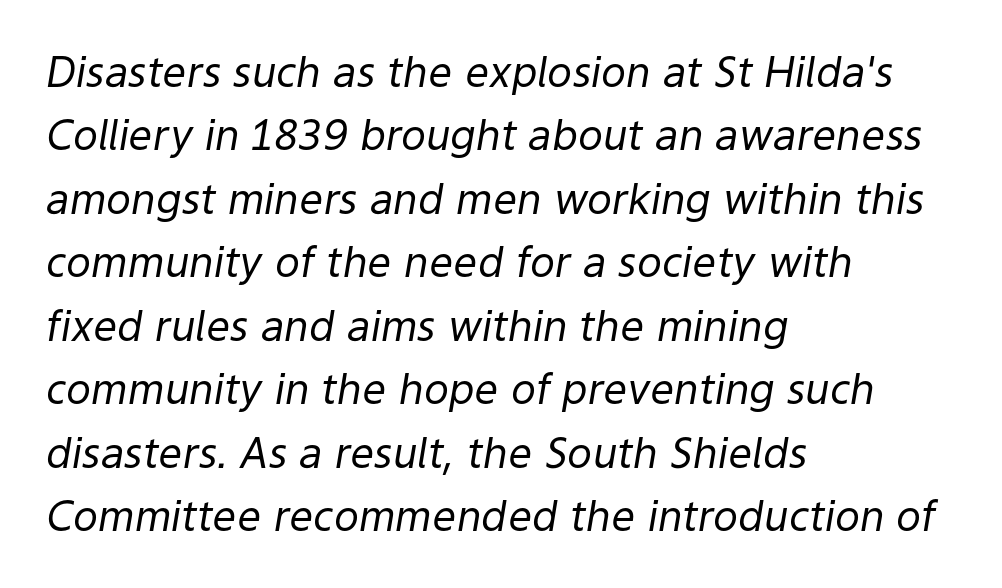
In terms of leading, this rendering sits right in the middle. The passage shown leans; its letterforms are oblique. A quiet, ordinary-to-light weight characterises the typeface. The lines in this sample share a left origin and differ only in where they stop. Does extra space separate the letters? No, they use regular spacing. Underline: absent.
